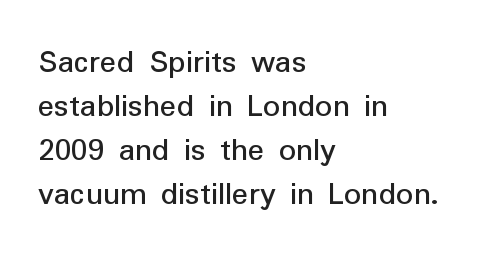
Italic: no, the glyphs are upright roman. The space beneath each line is pristine and unruled. Summary of vertical rhythm: regular, with standard interline spacing. These lines are composed in type without serifs. Visually the block forms a straight wall on the left and a jagged coastline on the right. Proportional: the letters do not fall into vertical columns.
